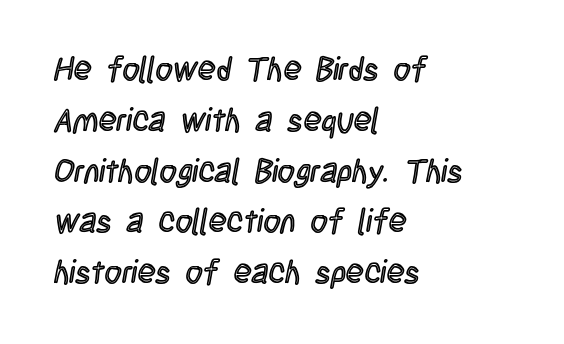
The image shows 33 px condensed type; set left-aligned, normal line spacing (1.54x), normal letter spacing, not underlined; a large x-height.
